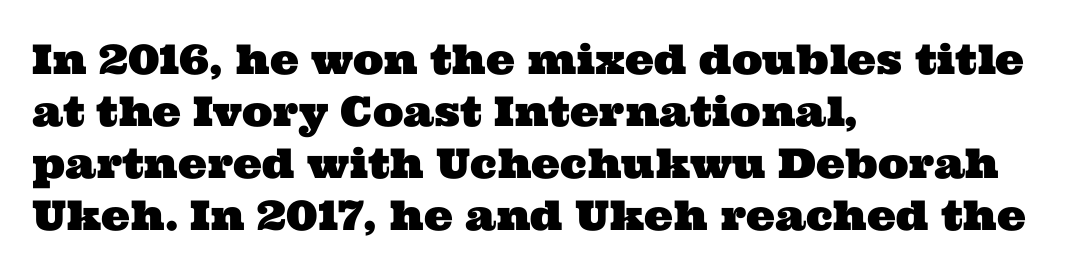
Q: Is the typeface a serif or a sans-serif typeface? A: Serif.
Q: Is the text underlined? A: No.
Q: How is the paragraph aligned? A: Left-aligned.
Q: Is the spacing between letters normal or unusually wide? A: Normal.
Q: Is the spacing between lines tight, normal or loose? A: Normal.
Q: Width (condensed, normal, or wide)? A: Wide.
Q: Stroke contrast? A: Medium.
Q: x-height? A: Medium.
Q: Monospaced? A: No.
